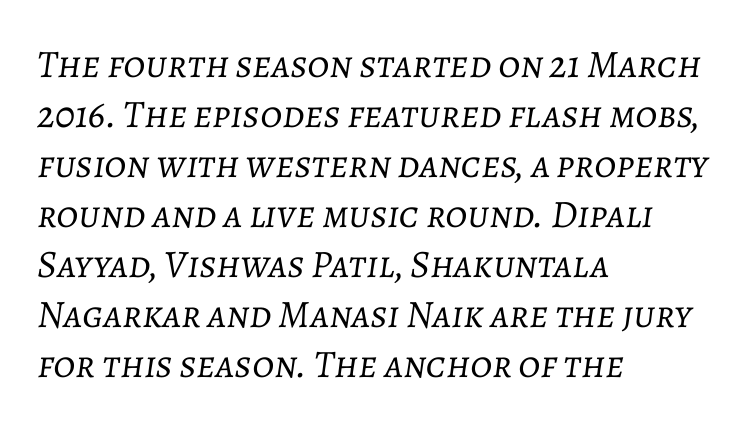
{"italic": "yes", "lean": "right", "slant_degrees": 7, "bold": "no", "weight": "light", "width": "normal", "stroke_contrast": "low", "x_height": "medium", "monospaced": "no", "underline": "no", "align": "left", "line_spacing": "normal", "line_spacing_ratio": 1.28, "letter_spacing": "normal", "letter_spacing_em": 0.0, "glyph_px": 39}
